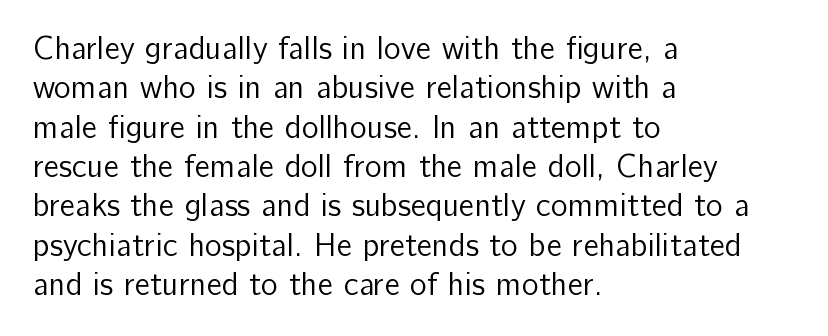
The image shows 32 px regular-weight sans-serif type, upright; set left-aligned, line spacing 1.23x, normal letter spacing, not underlined; low stroke contrast and a medium x-height.
